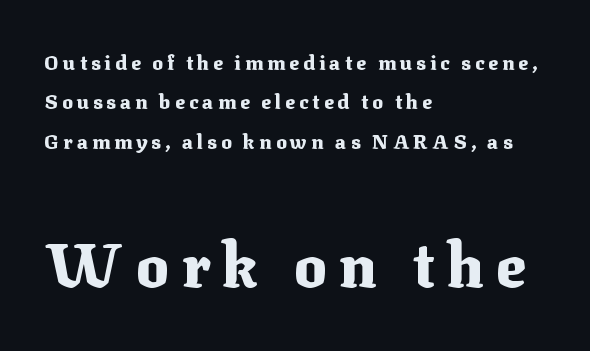
The image shows 61 px heavy serif type, upright; set left-aligned, loose line spacing (1.97x), unusually wide letter spacing (+0.2 em), not underlined; the second (bottom) block is 3.05x larger; medium stroke contrast and a medium x-height.
